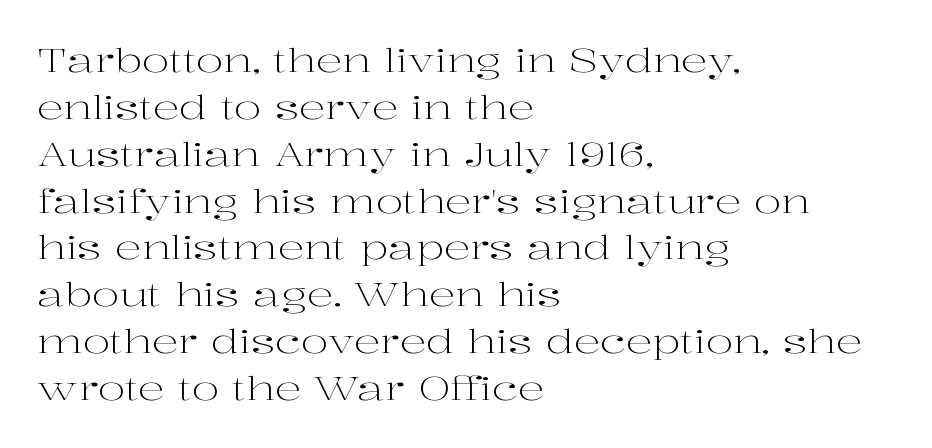
{"serif": "yes", "italic": "no", "bold": "no", "weight": "light", "width": "wide", "stroke_contrast": "high", "x_height": "medium", "monospaced": "no", "underline": "no", "align": "left", "line_spacing": "normal", "line_spacing_ratio": 1.42, "letter_spacing": "normal", "letter_spacing_em": 0.0, "glyph_px": 33}
